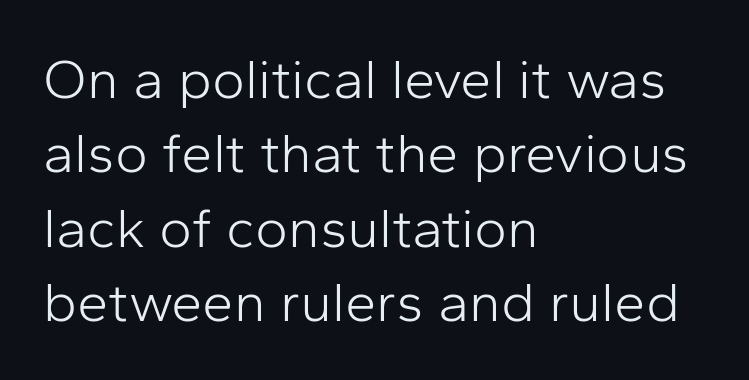
Q: Is the text bold? A: No.
Q: Is the text italic (slanted)? A: No, it is upright.
Q: Is the typeface a serif or a sans-serif typeface? A: Sans-serif.
Q: Is the text underlined? A: No.
Q: How is the paragraph aligned? A: Left-aligned.
Q: Is the spacing between letters normal or unusually wide? A: Normal.
Q: Is the spacing between lines tight, normal or loose? A: Normal.
Q: Width (condensed, normal, or wide)? A: Normal.
Q: Stroke contrast? A: Low.
Q: x-height? A: Medium.
Q: Monospaced? A: No.
